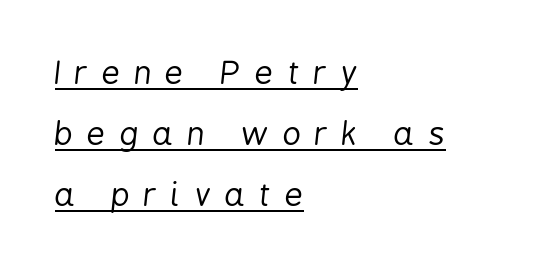
{"italic": "yes", "lean": "right", "slant_degrees": 6, "bold": "no", "weight": "regular", "width": "condensed", "stroke_contrast": "low", "x_height": "medium", "monospaced": "no", "underline": "yes", "align": "left", "line_spacing": "loose", "line_spacing_ratio": 1.91, "letter_spacing": "wide", "letter_spacing_em": 0.44, "glyph_px": 32}
